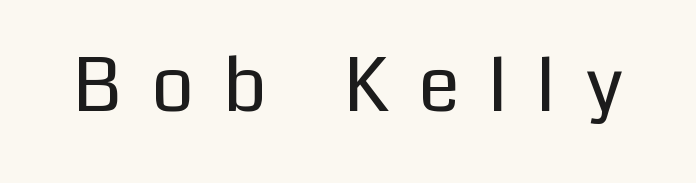
{"serif": "no", "italic": "no", "bold": "no", "weight": "regular", "width": "normal", "stroke_contrast": "low", "x_height": "medium", "monospaced": "no", "underline": "no", "letter_spacing": "wide", "letter_spacing_em": 0.39, "glyph_px": 75}
